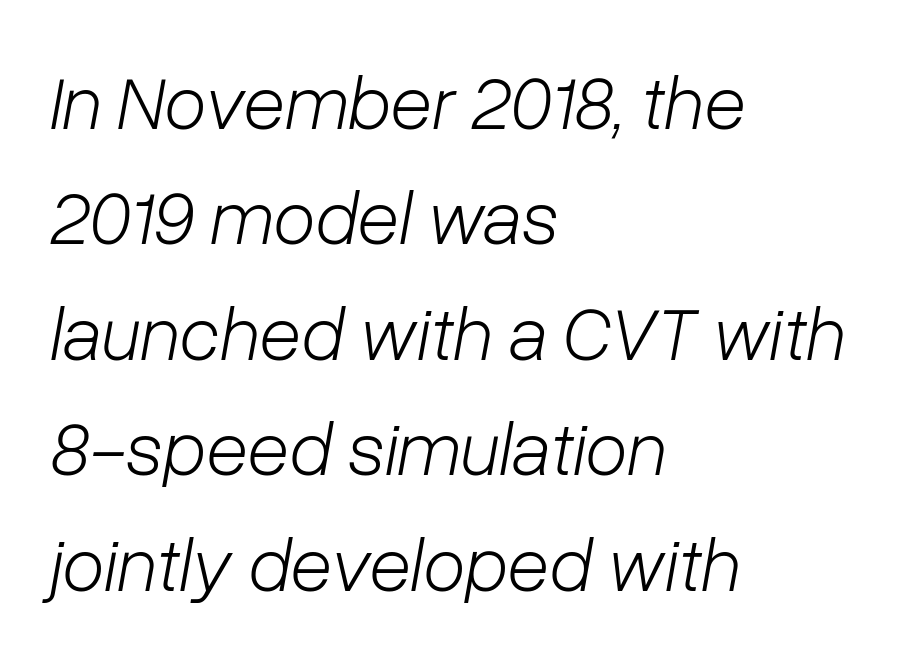
The passage shown has conventional tracking throughout. Each letter keeps its own natural width here, so spacing adapts to shape. Has an underline been added? It has not. On a weight scale, this lands at 450 or below. How would I describe the line gaps? Plain and ordinary.
